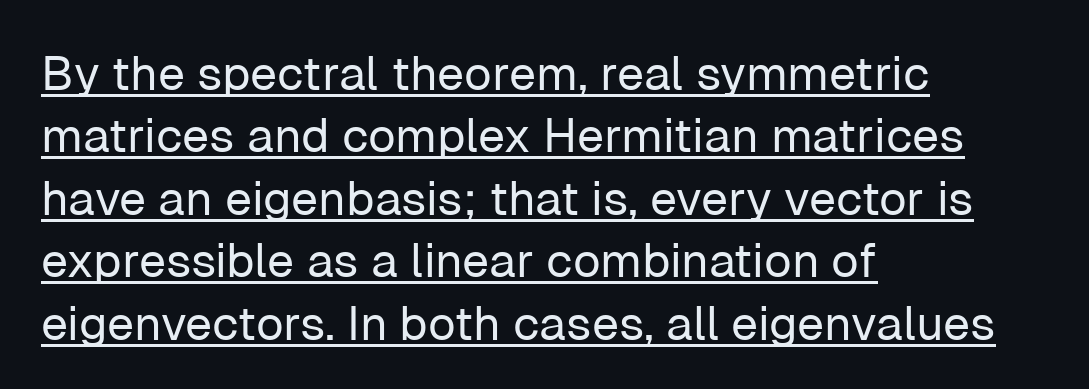
Q: Is the text bold? A: No.
Q: Is the text italic (slanted)? A: No, it is upright.
Q: Is the typeface a serif or a sans-serif typeface? A: Sans-serif.
Q: Is the text underlined? A: Yes.
Q: How is the paragraph aligned? A: Left-aligned.
Q: Is the spacing between letters normal or unusually wide? A: Normal.
Q: Is the spacing between lines tight, normal or loose? A: Normal.
Q: Width (condensed, normal, or wide)? A: Normal.
Q: Stroke contrast? A: Low.
Q: x-height? A: Medium.
Q: Monospaced? A: No.
